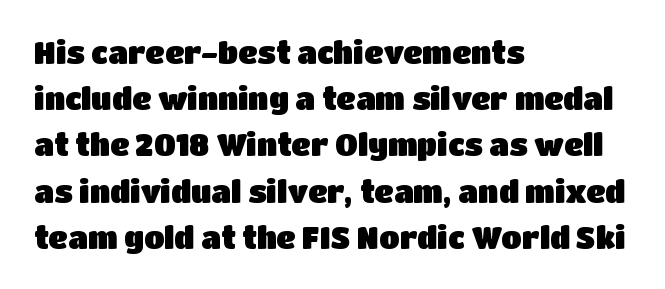
Q: Is the text italic (slanted)? A: No, it is upright.
Q: Is the typeface a serif or a sans-serif typeface? A: Sans-serif.
Q: Is the text underlined? A: No.
Q: How is the paragraph aligned? A: Left-aligned.
Q: Is the spacing between letters normal or unusually wide? A: Normal.
Q: Is the spacing between lines tight, normal or loose? A: Normal.
Q: Width (condensed, normal, or wide)? A: Normal.
Q: Stroke contrast? A: Low.
Q: x-height? A: Large.
Q: Monospaced? A: No.
